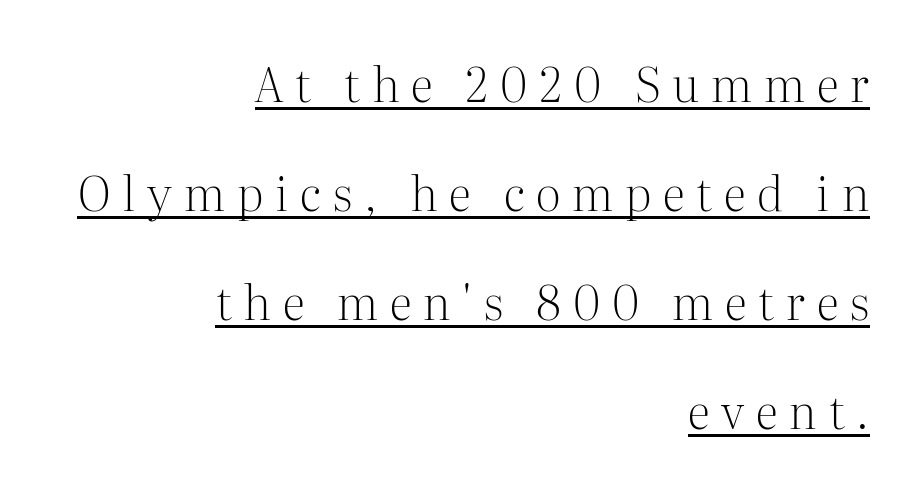
{"serif": "yes", "italic": "no", "bold": "no", "weight": "light", "width": "normal", "stroke_contrast": "medium", "x_height": "medium", "monospaced": "no", "underline": "yes", "align": "right", "line_spacing": "loose", "line_spacing_ratio": 2.32, "letter_spacing": "wide", "letter_spacing_em": 0.25, "glyph_px": 47}
